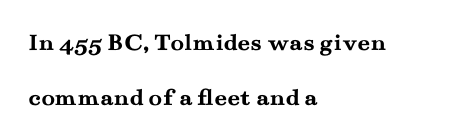
{"italic": "no", "bold": "yes", "underline": "no", "align": "left", "line_spacing": "loose", "line_spacing_ratio": 2.2, "letter_spacing": "normal", "letter_spacing_em": 0.0, "glyph_px": 25}
